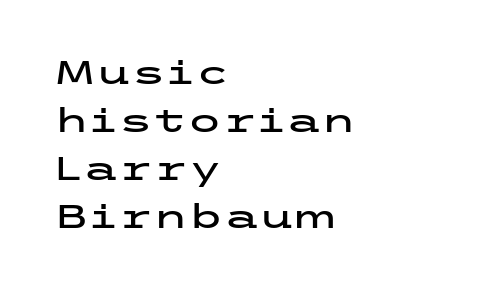
The image shows 32 px wide sans-serif type, upright; set left-aligned, normal line spacing (1.5x), normal letter spacing, not underlined; low stroke contrast and a medium x-height.
